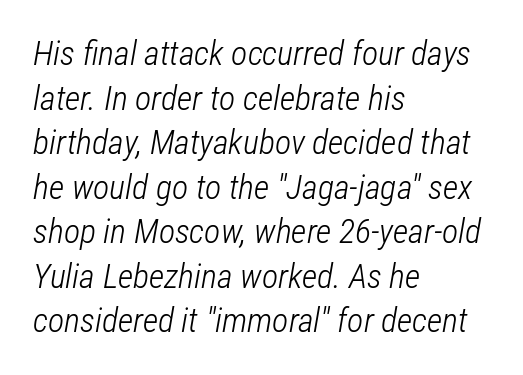
{"italic": "yes", "lean": "right", "slant_degrees": 12, "bold": "no", "weight": "light", "width": "condensed", "stroke_contrast": "low", "x_height": "medium", "monospaced": "no", "underline": "no", "align": "left", "line_spacing": "normal", "line_spacing_ratio": 1.31, "letter_spacing": "normal", "letter_spacing_em": 0.0, "glyph_px": 34}
